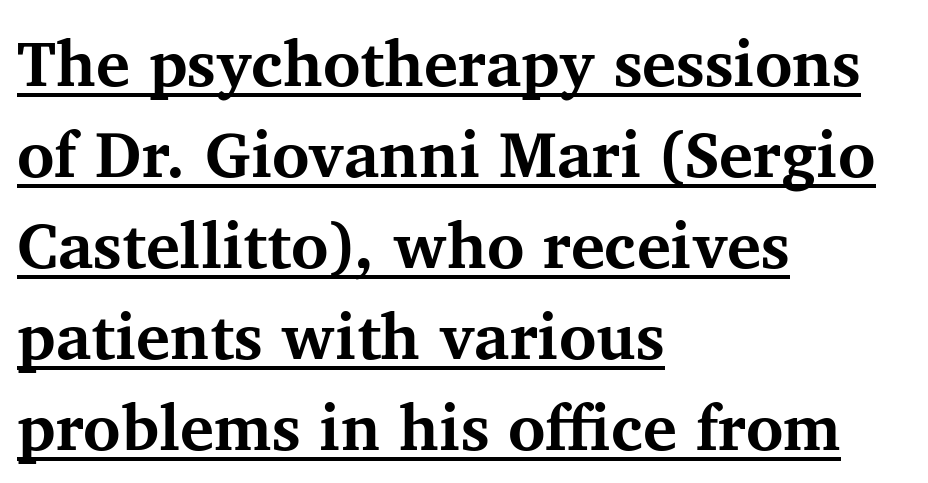
{"serif": "yes", "italic": "no", "bold": "yes", "weight": "bold", "width": "normal", "stroke_contrast": "medium", "x_height": "medium", "monospaced": "no", "underline": "yes", "align": "left", "line_spacing": "normal", "line_spacing_ratio": 1.42, "letter_spacing": "normal", "letter_spacing_em": 0.0, "glyph_px": 64}
